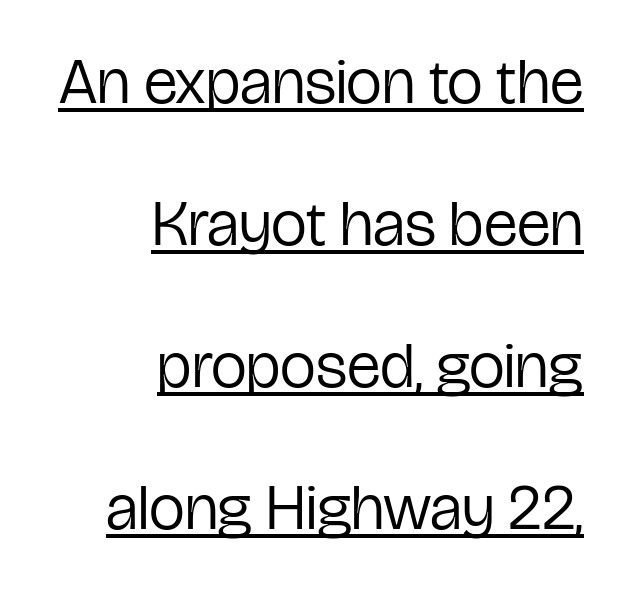
Typeset ragged left — the right edge is the straight one. Each line of the rendering has a horizontal stroke beneath the glyphs. The passage shown is typed in a proportional face where columns would drift. You could fit nearly another row in the gap between these rows.
